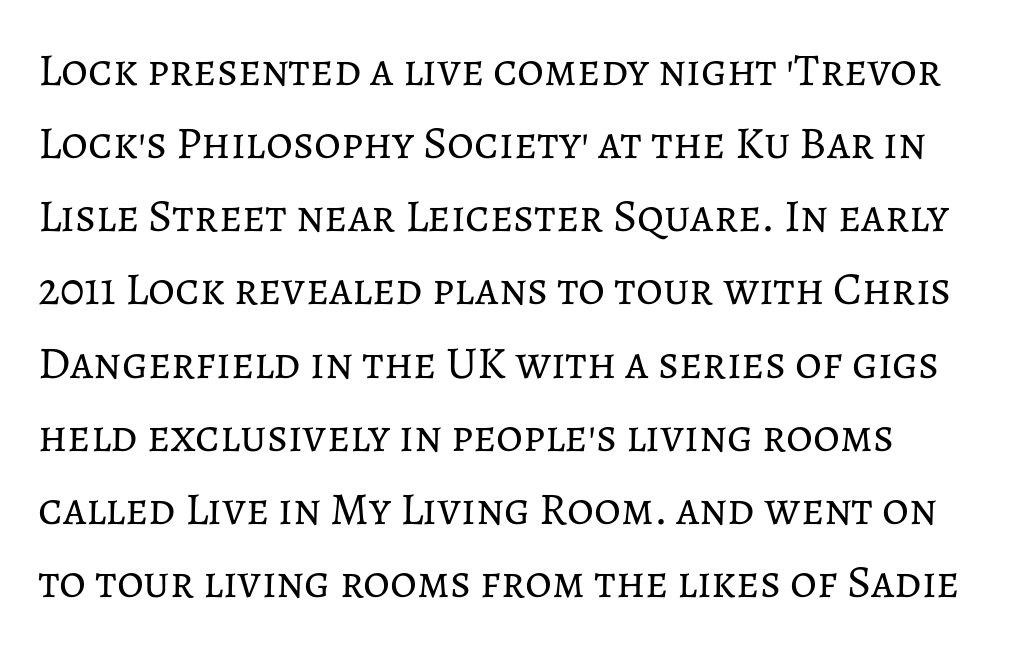
Underline: absent. Every character sits straight up, as roman type does. On a weight scale, this lands at 450 or below. These lines keep a tight, regular rhythm from letter to letter. Reading down the column, the eye jumps a familiar distance to each next line. Here the designer chose a conventional face with non-uniform glyph widths.
